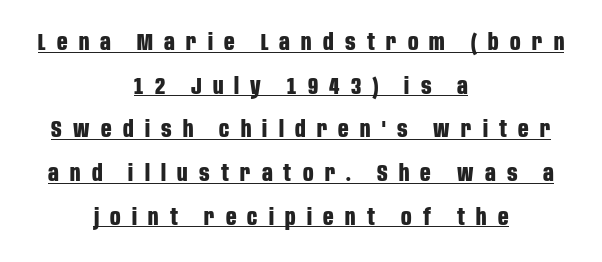
Q: Is the text bold? A: Yes.
Q: Is the text italic (slanted)? A: No, it is upright.
Q: Is the text underlined? A: Yes.
Q: How is the paragraph aligned? A: Centered.
Q: Is the spacing between letters normal or unusually wide? A: Unusually wide.
Q: Is the spacing between lines tight, normal or loose? A: Loose.
